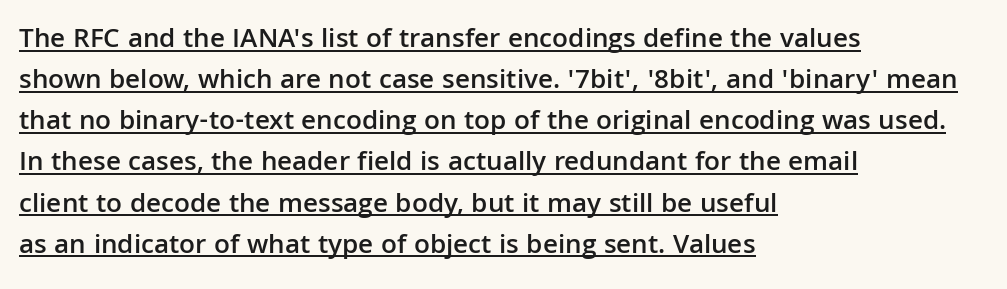
The image shows 28 px semibold sans-serif type, upright; set left-aligned, normal line spacing (1.47x), normal letter spacing, underlined; low stroke contrast and a medium x-height.
